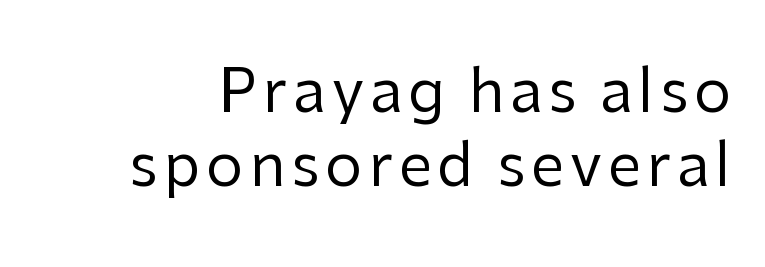
Q: Is the text bold? A: No.
Q: Is the text italic (slanted)? A: No, it is upright.
Q: Is the typeface a serif or a sans-serif typeface? A: Sans-serif.
Q: Is the text underlined? A: No.
Q: Is the spacing between lines tight, normal or loose? A: Normal.
Q: Width (condensed, normal, or wide)? A: Normal.
Q: Stroke contrast? A: Low.
Q: x-height? A: Medium.
Q: Monospaced? A: No.
